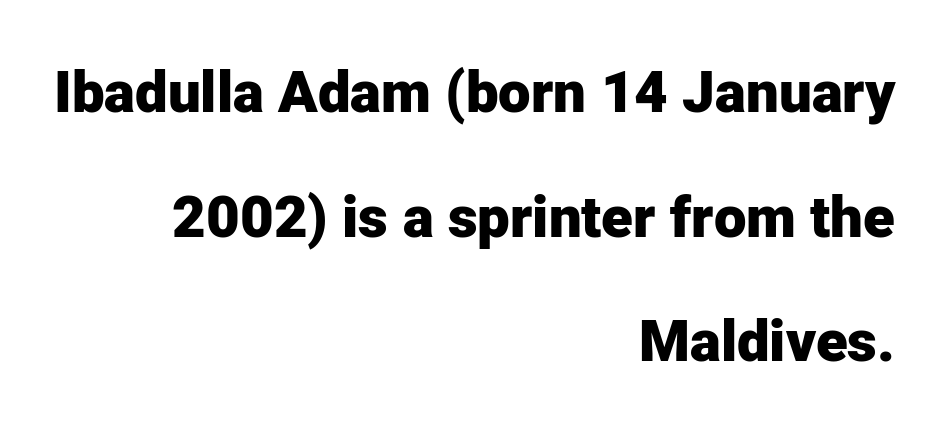
{"serif": "no", "italic": "no", "bold": "yes", "weight": "heavy", "width": "normal", "stroke_contrast": "low", "x_height": "medium", "monospaced": "no", "underline": "no", "align": "right", "line_spacing": "loose", "line_spacing_ratio": 2.15, "letter_spacing": "normal", "letter_spacing_em": 0.0, "glyph_px": 58}
